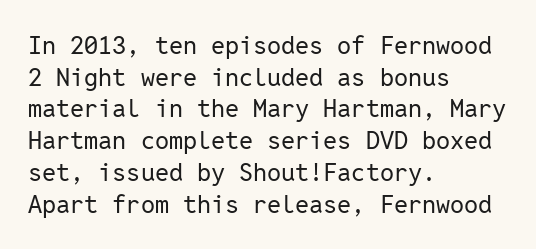
The image shows 25 px text type, upright; set left-aligned, normal line spacing (1.27x), normal letter spacing, not underlined.
